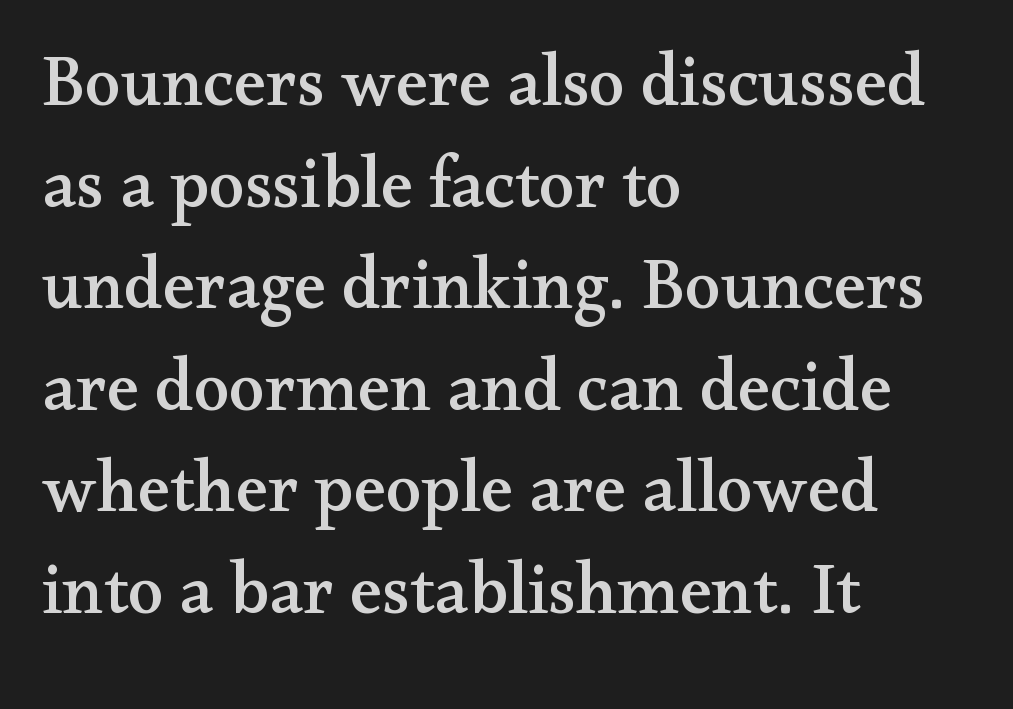
Q: Is the text italic (slanted)? A: No, it is upright.
Q: Is the typeface a serif or a sans-serif typeface? A: Serif.
Q: Is the text underlined? A: No.
Q: How is the paragraph aligned? A: Left-aligned.
Q: Is the spacing between letters normal or unusually wide? A: Normal.
Q: Is the spacing between lines tight, normal or loose? A: Normal.
Q: Width (condensed, normal, or wide)? A: Wide.
Q: Stroke contrast? A: Medium.
Q: x-height? A: Small.
Q: Monospaced? A: No.
